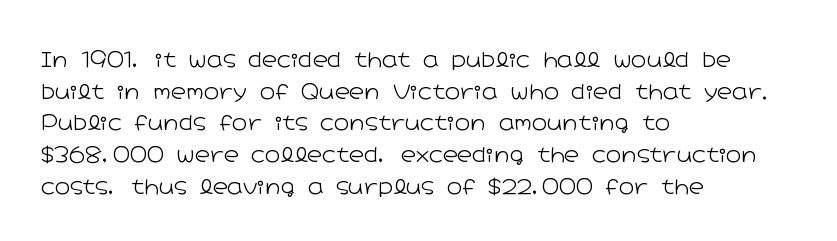
{"italic": "no", "bold": "no", "underline": "no", "align": "left", "line_spacing": "normal", "line_spacing_ratio": 1.51, "letter_spacing": "normal", "letter_spacing_em": 0.0, "glyph_px": 21}
